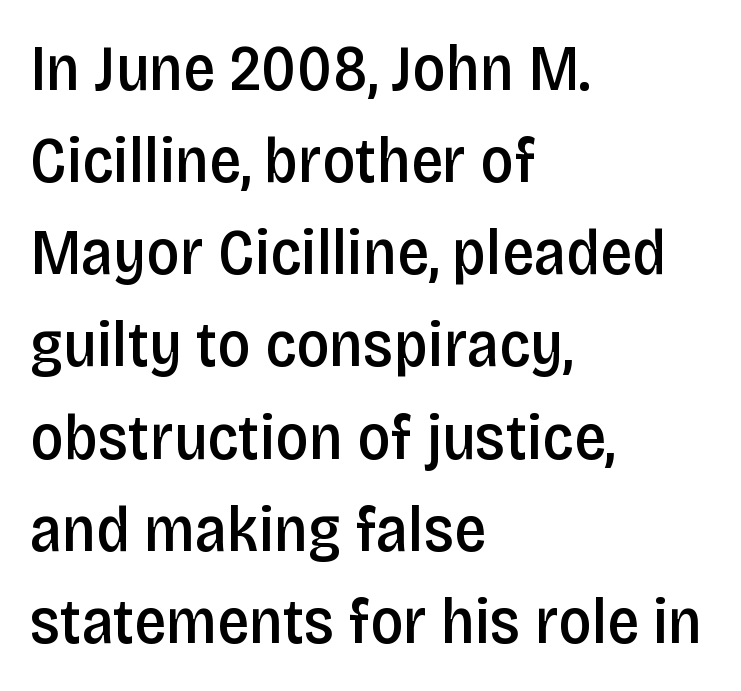
{"serif": "no", "italic": "no", "bold": "semi", "weight": "semibold", "width": "condensed", "stroke_contrast": "low", "x_height": "large", "monospaced": "no", "underline": "no", "align": "left", "line_spacing": "normal", "line_spacing_ratio": 1.44, "letter_spacing": "normal", "letter_spacing_em": 0.0, "glyph_px": 64}
